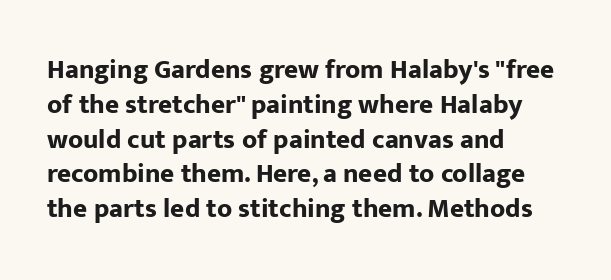
The words here are not underlined. Style check: upright. Typesetter's note: full bold, strokes at maximum text heaviness. Left-aligned paragraph, ragged on the right. One glance says typical: line gaps are just what's usual. Look at the tracking — it's just the regular setting, nothing added.
